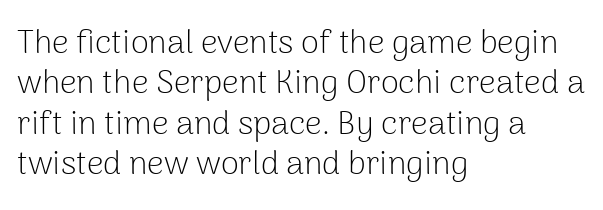
Q: Is the text bold? A: No.
Q: Is the text italic (slanted)? A: No, it is upright.
Q: Is the typeface a serif or a sans-serif typeface? A: Sans-serif.
Q: Is the text underlined? A: No.
Q: How is the paragraph aligned? A: Left-aligned.
Q: Is the spacing between letters normal or unusually wide? A: Normal.
Q: Width (condensed, normal, or wide)? A: Normal.
Q: Stroke contrast? A: Low.
Q: x-height? A: Medium.
Q: Monospaced? A: No.
